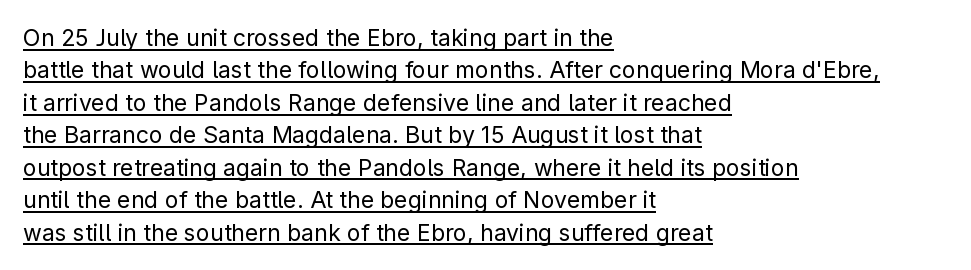
Q: Is the text bold? A: No.
Q: Is the text italic (slanted)? A: No, it is upright.
Q: Is the text underlined? A: Yes.
Q: How is the paragraph aligned? A: Left-aligned.
Q: Is the spacing between letters normal or unusually wide? A: Normal.
Q: Is the spacing between lines tight, normal or loose? A: Normal.
